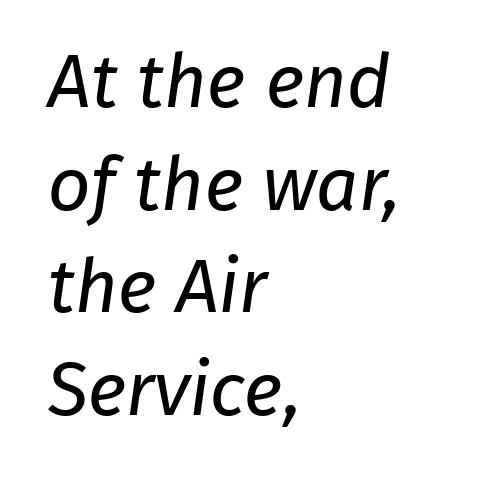
The image shows 75 px regular-weight sans-serif type; set left-aligned, normal line spacing (1.37x), normal letter spacing, not underlined; low stroke contrast and a medium x-height.
